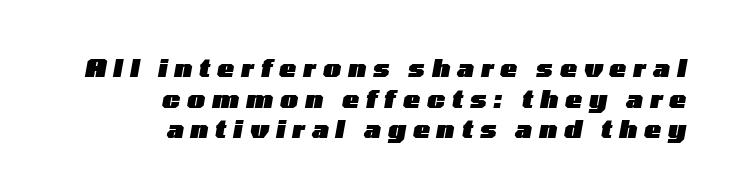
The axis of the letterforms is tilted away from vertical. Tracking value appears strongly positive — letters spread wide. Does the weight exceed regular? Yes, all the way to bold. The paragraph has a hard right edge and a soft left edge. Check the space under the baseline: it is left empty.
